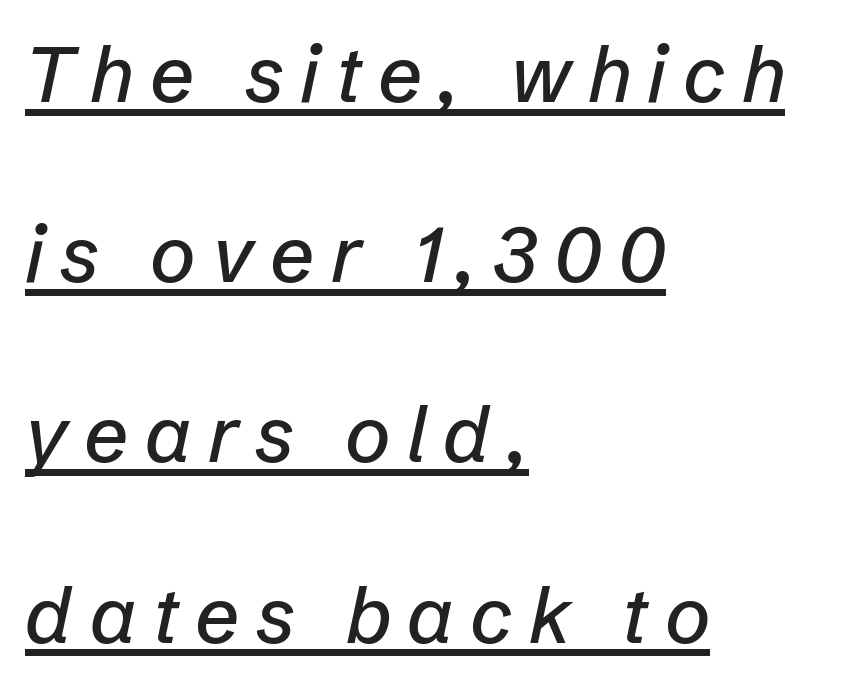
{"italic": "yes", "lean": "right", "slant_degrees": 12, "width": "normal", "stroke_contrast": "low", "x_height": "medium", "monospaced": "no", "underline": "yes", "align": "left", "line_spacing": "loose", "line_spacing_ratio": 2.31, "letter_spacing": "wide", "letter_spacing_em": 0.21, "glyph_px": 78}
